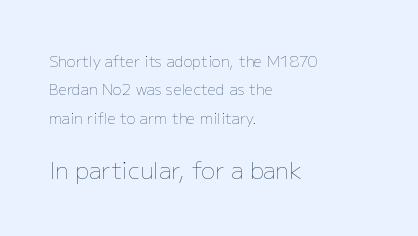
Q: Is the text bold? A: No.
Q: Is the text italic (slanted)? A: No, it is upright.
Q: Is the text underlined? A: No.
Q: How is the paragraph aligned? A: Left-aligned.
Q: Is the spacing between letters normal or unusually wide? A: Normal.
Q: Which block of text is set in a larger size, the first (top) or the second (bottom)? A: The second (bottom) one.
